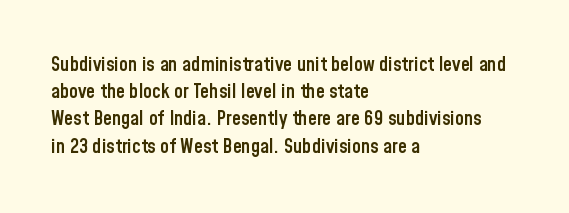
Q: Is the text bold? A: Semi-bold.
Q: Is the text italic (slanted)? A: No, it is upright.
Q: Is the text underlined? A: No.
Q: How is the paragraph aligned? A: Left-aligned.
Q: Is the spacing between letters normal or unusually wide? A: Normal.
Q: Is the spacing between lines tight, normal or loose? A: Normal.
